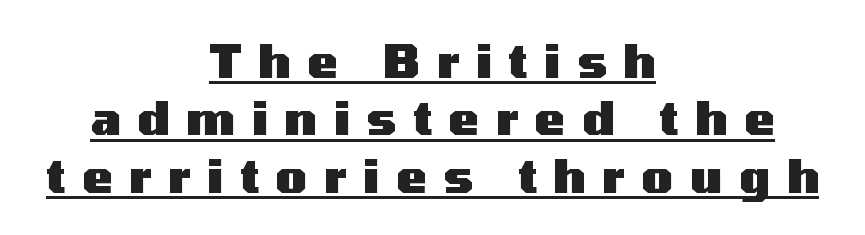
Ordinary non-slanted type is in use. A centered setting, common on invitations and titles, is used for this passage. Spacing verdict: proportional, widths tailored to each character. Caption: lettering with a line underneath. The face used here is rendered with a markedly widened letterfit.
